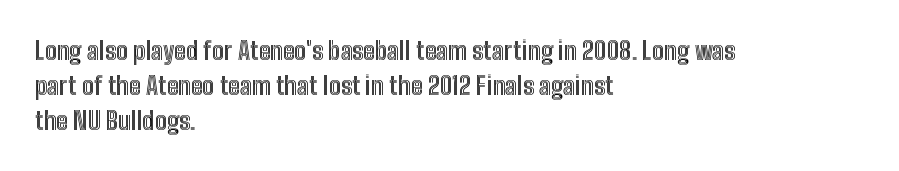
The image shows 25 px text type, upright; set left-aligned, normal line spacing (1.4x), normal letter spacing, not underlined.
